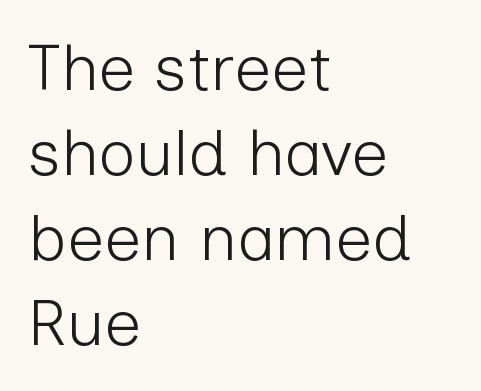
The image shows 65 px light sans-serif type, upright; set left-aligned, normal line spacing (1.31x), normal letter spacing, not underlined; low stroke contrast and a medium x-height.
